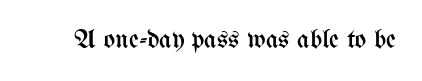
Q: Is the text bold? A: No.
Q: Is the text italic (slanted)? A: No, it is upright.
Q: Is the text underlined? A: No.
Q: Is the spacing between letters normal or unusually wide? A: Normal.
